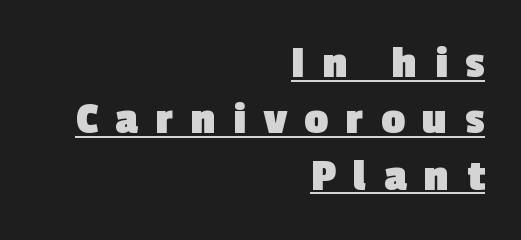
Q: Is the text bold? A: Yes.
Q: Is the typeface a serif or a sans-serif typeface? A: Sans-serif.
Q: Is the text underlined? A: Yes.
Q: How is the paragraph aligned? A: Right-aligned.
Q: Is the spacing between letters normal or unusually wide? A: Unusually wide.
Q: Width (condensed, normal, or wide)? A: Normal.
Q: x-height? A: Medium.
Q: Monospaced? A: No.
